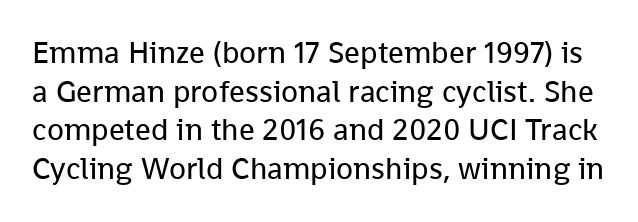
The image shows 31 px regular-weight sans-serif type, upright; set normal line spacing (1.25x), normal letter spacing, not underlined; low stroke contrast and a medium x-height.
